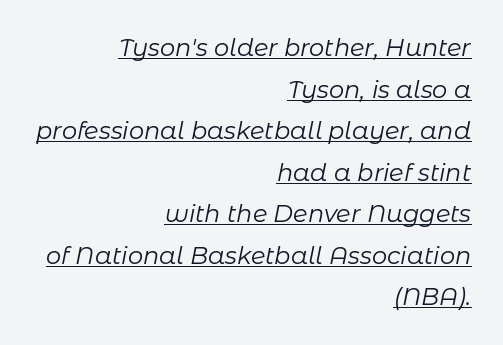
The image shows 24 px text type, italic (leaning right); set right-aligned, line spacing 1.73x, normal letter spacing, underlined.
